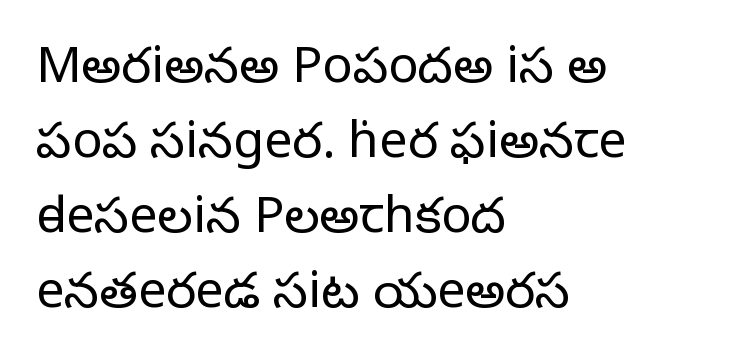
Q: Is the text bold? A: No.
Q: Is the text italic (slanted)? A: No, it is upright.
Q: Is the typeface a serif or a sans-serif typeface? A: Serif.
Q: Is the text underlined? A: No.
Q: How is the paragraph aligned? A: Left-aligned.
Q: Is the spacing between letters normal or unusually wide? A: Normal.
Q: Is the spacing between lines tight, normal or loose? A: Normal.
Q: Width (condensed, normal, or wide)? A: Normal.
Q: Stroke contrast? A: Low.
Q: x-height? A: Large.
Q: Monospaced? A: No.
